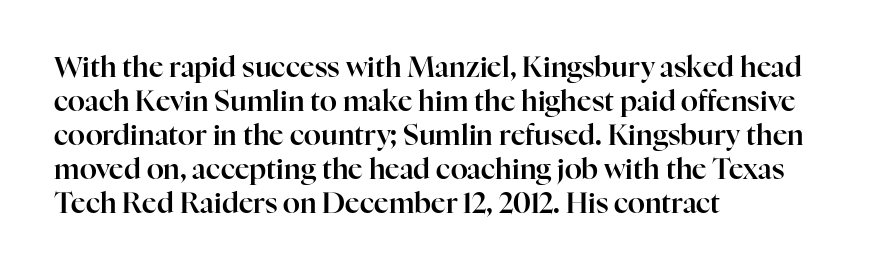
The lettering holds an erect, upright posture throughout. Glyph-to-glyph distance matches everyday printed text. The space directly below the letters is spotless. All the whitespace from short lines collects on the right.
